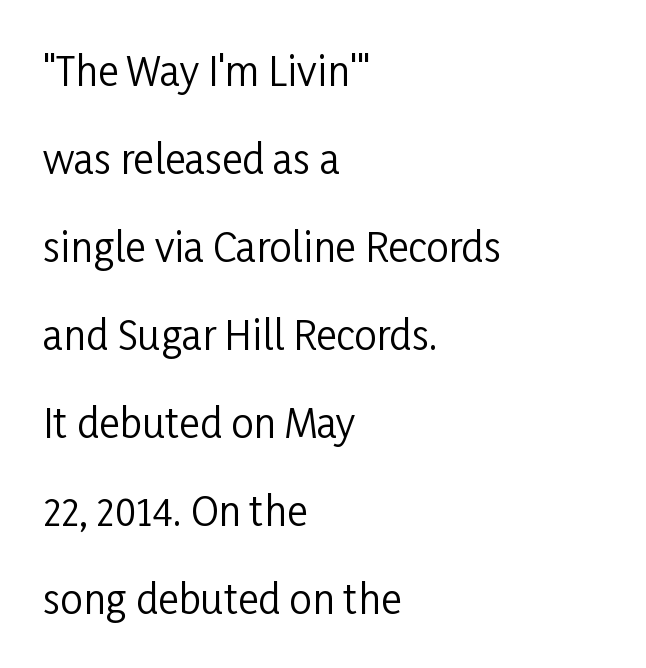
{"serif": "no", "italic": "no", "bold": "no", "weight": "regular", "width": "condensed", "stroke_contrast": "low", "x_height": "medium", "monospaced": "no", "underline": "no", "align": "left", "line_spacing": "loose", "line_spacing_ratio": 2.2, "letter_spacing": "normal", "letter_spacing_em": 0.0, "glyph_px": 40}
